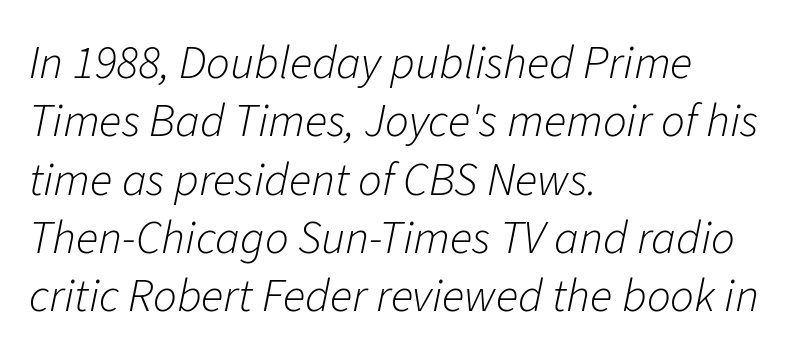
The image shows 47 px light type, italic (leaning right); set left-aligned, line spacing 1.24x, normal letter spacing, not underlined; low stroke contrast and a medium x-height.
